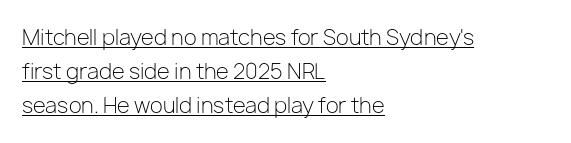
The image shows 21 px text type, upright; set left-aligned, normal line spacing (1.63x), normal letter spacing, underlined.
